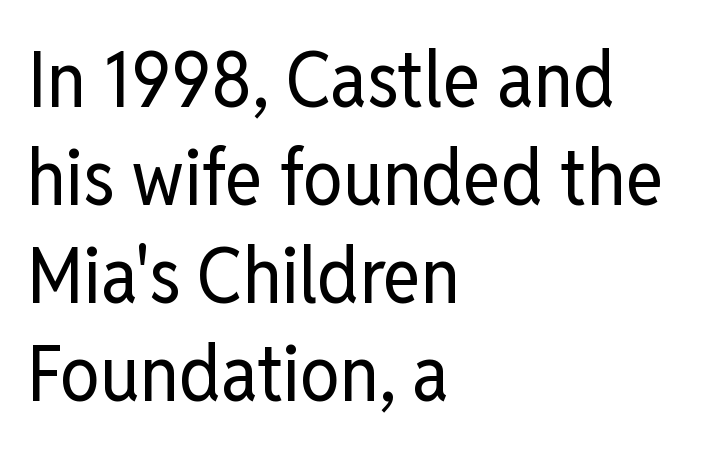
Q: Is the text bold? A: No.
Q: Is the text italic (slanted)? A: No, it is upright.
Q: Is the typeface a serif or a sans-serif typeface? A: Sans-serif.
Q: Is the text underlined? A: No.
Q: How is the paragraph aligned? A: Left-aligned.
Q: Is the spacing between letters normal or unusually wide? A: Normal.
Q: Width (condensed, normal, or wide)? A: Condensed.
Q: Stroke contrast? A: Low.
Q: x-height? A: Medium.
Q: Monospaced? A: No.
